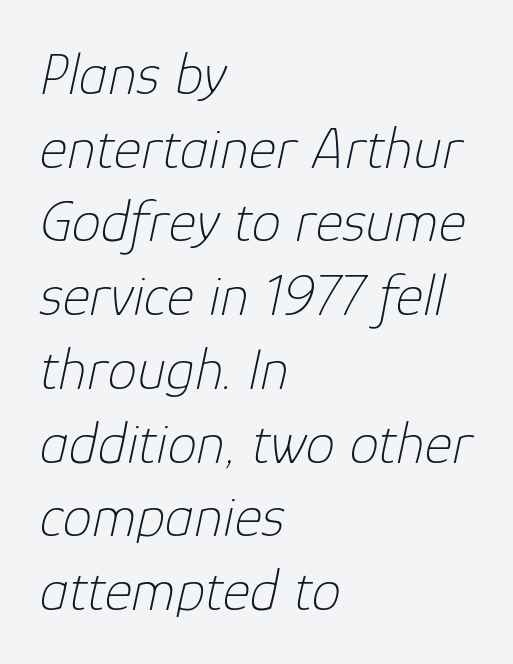
The image shows 59 px thin type, italic (leaning right); set left-aligned, normal line spacing (1.25x), normal letter spacing, not underlined; low stroke contrast and a medium x-height.
